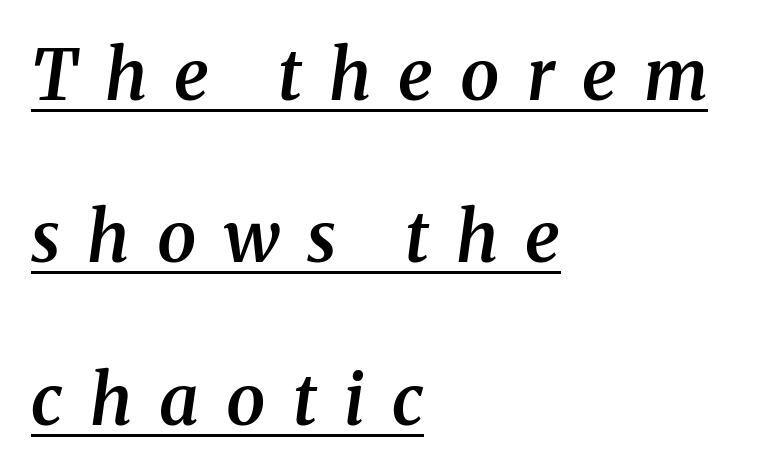
Does a line run under the words? Yes, clearly. The whole block is typeset with a tilt. Short note: letters widely spaced. A great deal of white space separates one row of letters from the next. As a designer I'd log this as weight 600, semibold.
